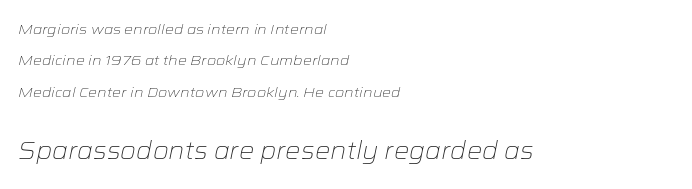
Leading: increased. This is oblique type, the kind used for emphasis or titles. Notice how the passage keeps a crisp vertical edge on the left only. Is the lower block the larger one? Yes — the lower block carries the bigger type. No chunkiness to these letters — they're not bold.
